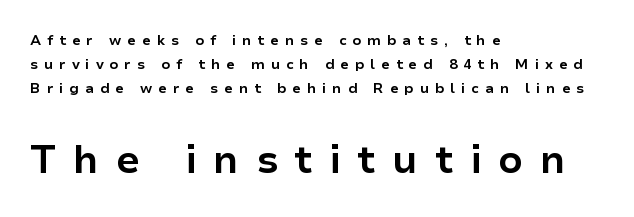
The image shows 39 px bold sans-serif type, upright; set left-aligned, normal line spacing (1.7x), unusually wide letter spacing (+0.42 em), not underlined; the second (bottom) block is 2.79x larger; low stroke contrast and a medium x-height.
